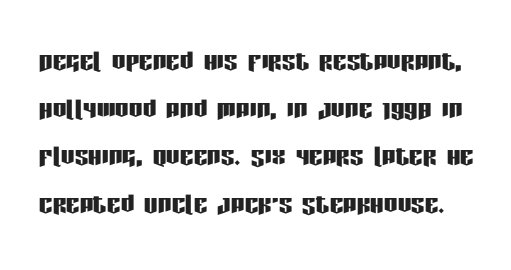
The image shows 34 px condensed sans-serif type, upright; set normal line spacing (1.4x), normal letter spacing, not underlined; low stroke contrast and a large x-height.
